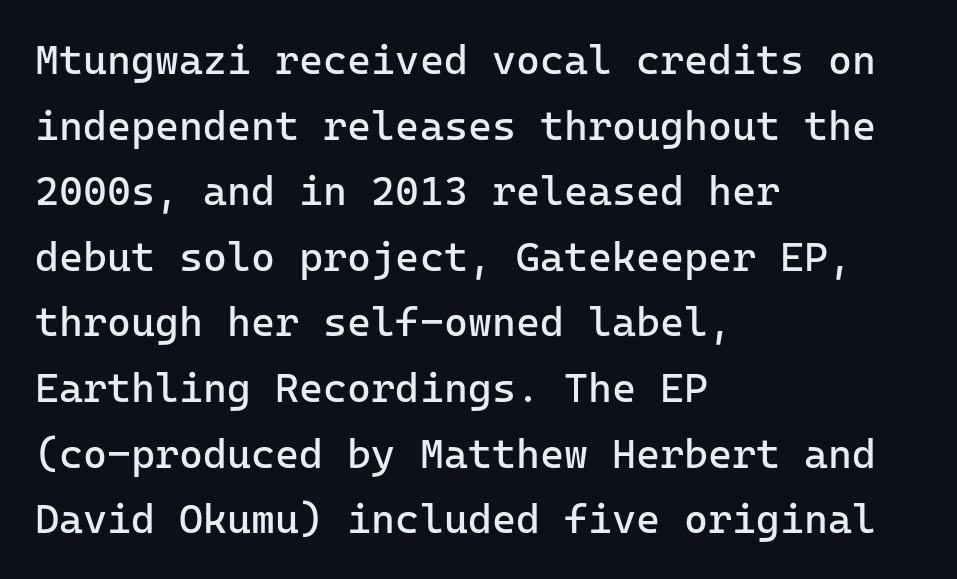
Does the type have serifs? No, each stem ends abruptly. Each row of text sits above clean, open space. The letters sit at their default tracking, neither squeezed nor spread. These glyphs show unthickened strokes, regular width or finer. The typesetter chose a ragged-right arrangement here. You could count columns in this text — the font is strictly monospaced.
